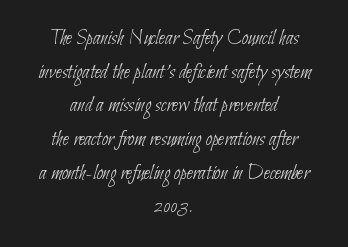
The image shows 22 px text type; set centered, normal line spacing (1.53x), normal letter spacing, not underlined.
